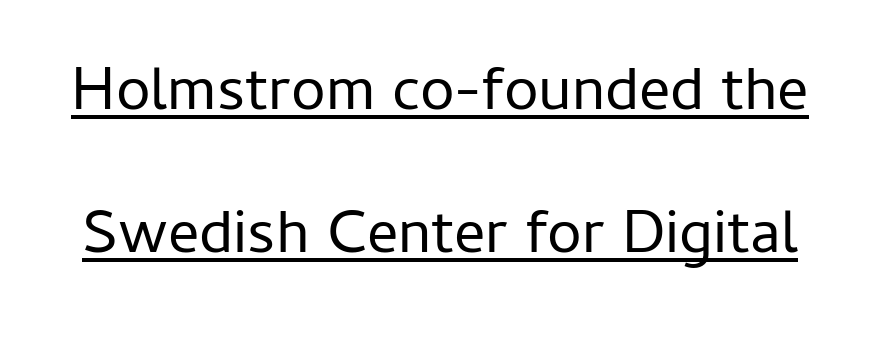
{"serif": "no", "italic": "no", "bold": "no", "weight": "regular", "width": "normal", "stroke_contrast": "low", "x_height": "medium", "monospaced": "no", "underline": "yes", "line_spacing": "loose", "line_spacing_ratio": 2.3, "letter_spacing": "normal", "letter_spacing_em": 0.0, "glyph_px": 62}
